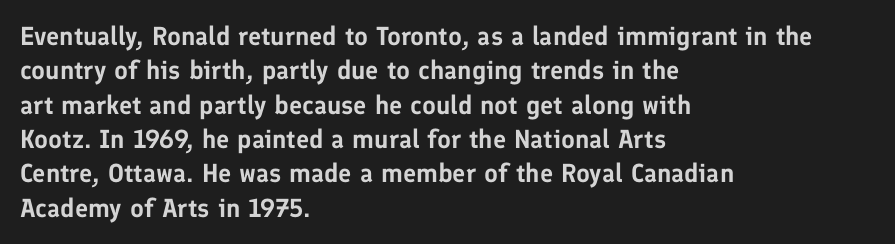
The image shows 26 px text type, upright; set left-aligned, normal line spacing (1.32x), normal letter spacing, not underlined.
